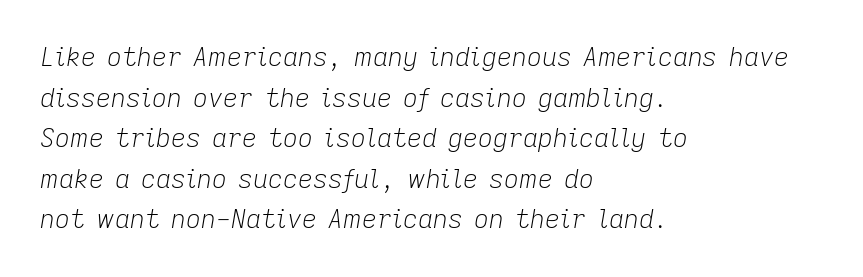
Q: Is the text bold? A: No.
Q: Is the text italic (slanted)? A: Yes, it leans right by about 9 degrees.
Q: Is the text underlined? A: No.
Q: How is the paragraph aligned? A: Left-aligned.
Q: Is the spacing between letters normal or unusually wide? A: Normal.
Q: Is the spacing between lines tight, normal or loose? A: Normal.
